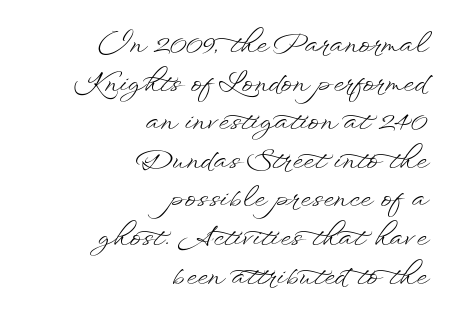
The image shows 27 px text type; set right-aligned, normal line spacing (1.43x), normal letter spacing, not underlined.
